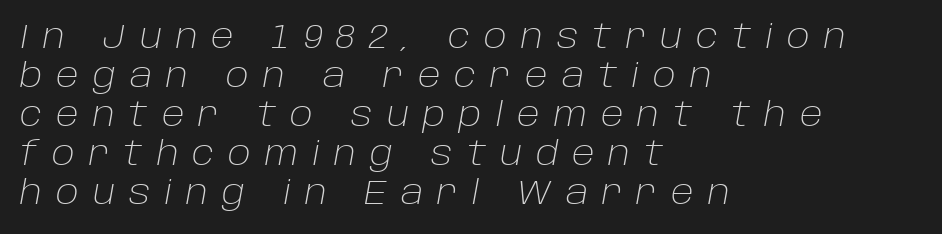
The image shows 34 px light type, italic (leaning right); set left-aligned, tight line spacing (1.15x), unusually wide letter spacing (+0.41 em), not underlined; low stroke contrast and a large x-height.
